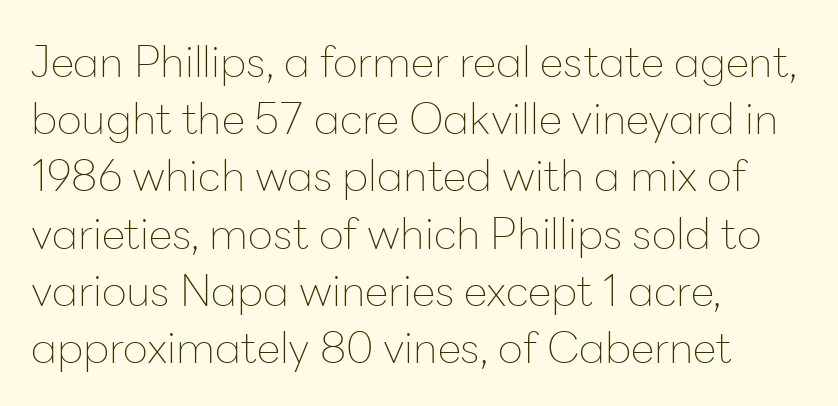
Q: Is the text bold? A: No.
Q: Is the text italic (slanted)? A: No, it is upright.
Q: Is the typeface a serif or a sans-serif typeface? A: Sans-serif.
Q: Is the text underlined? A: No.
Q: How is the paragraph aligned? A: Left-aligned.
Q: Is the spacing between letters normal or unusually wide? A: Normal.
Q: Is the spacing between lines tight, normal or loose? A: Normal.
Q: Width (condensed, normal, or wide)? A: Normal.
Q: Stroke contrast? A: Low.
Q: x-height? A: Medium.
Q: Monospaced? A: No.
